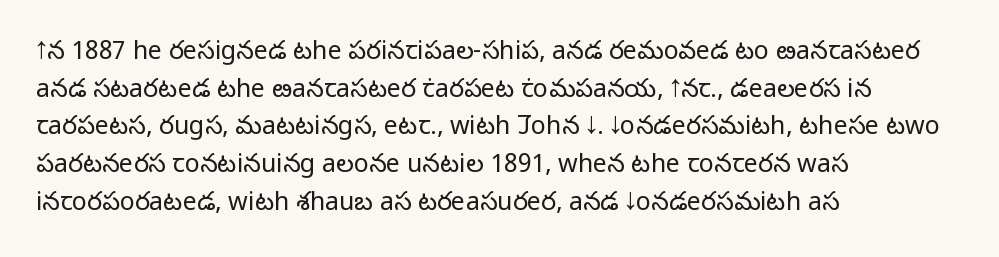
{"italic": "no", "bold": "no", "underline": "no", "align": "left", "line_spacing": "normal", "line_spacing_ratio": 1.51, "letter_spacing": "normal", "letter_spacing_em": 0.0, "glyph_px": 25}
